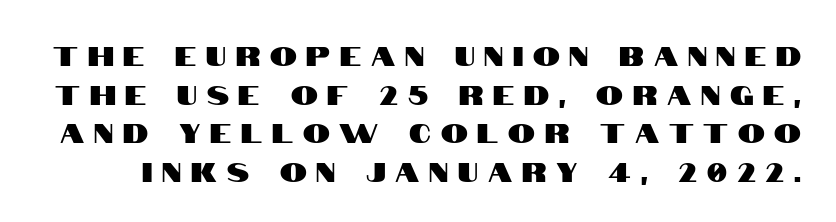
Has an underline been added? It has not. Evenly set lines give the paragraph a standard silhouette. Posture: straight, roman, zero tilt. Observe the wide spacing: letters keep a clear distance from each other.
